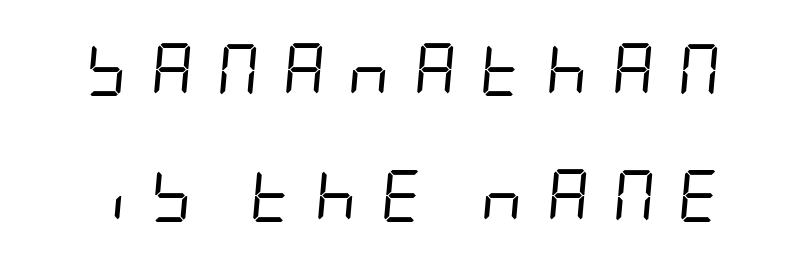
Each word looks stretched out because of the extra space between its letters. The foot of each line stays bare and open. No extra ink here — the face is not bold. Would a proofreader flag this as italicized? Yes. The rendering uses a large line-height, opening up the rows.
